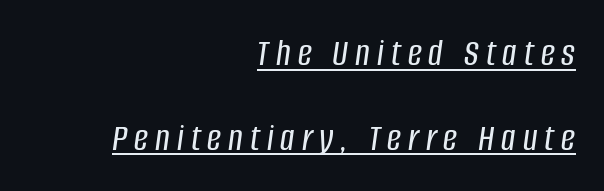
Q: Is the text italic (slanted)? A: Yes, it leans right by about 8 degrees.
Q: Is the text underlined? A: Yes.
Q: How is the paragraph aligned? A: Right-aligned.
Q: Is the spacing between lines tight, normal or loose? A: Loose.
Q: Width (condensed, normal, or wide)? A: Condensed.
Q: Stroke contrast? A: Low.
Q: x-height? A: Large.
Q: Monospaced? A: No.
